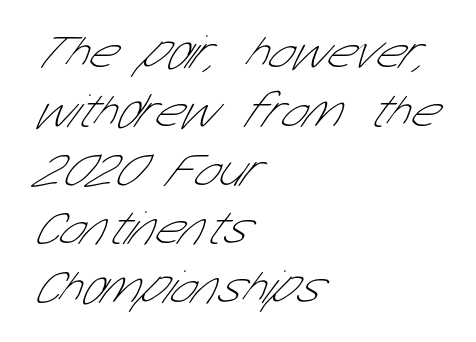
Q: Is the text bold? A: No.
Q: Is the typeface a serif or a sans-serif typeface? A: Sans-serif.
Q: Is the text underlined? A: No.
Q: How is the paragraph aligned? A: Left-aligned.
Q: Is the spacing between letters normal or unusually wide? A: Normal.
Q: Width (condensed, normal, or wide)? A: Condensed.
Q: Stroke contrast? A: Low.
Q: x-height? A: Medium.
Q: Monospaced? A: No.
